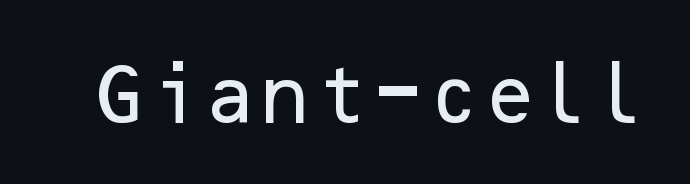
The image shows 65 px sans-serif type, upright; set normal letter spacing, not underlined; low stroke contrast and a medium x-height.
